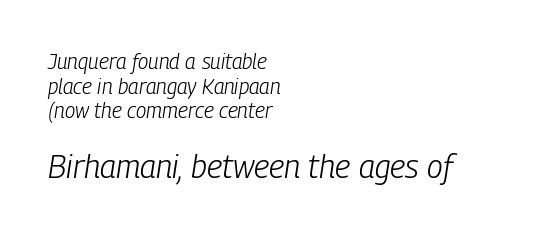
The image shows 32 px light, condensed type, italic (leaning right); set left-aligned, line spacing 1.17x, normal letter spacing, not underlined; the second (bottom) block is 1.52x larger; low stroke contrast and a medium x-height.
